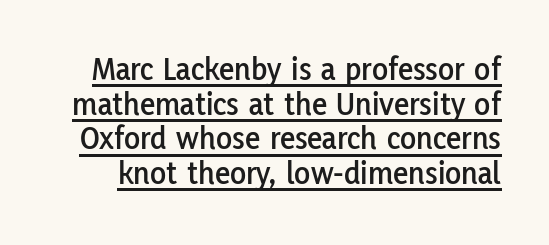
To sum up the face: it is a sans, with no serifs. This sample uses an upright cut, with every glyph sitting square on the baseline. The block of text is dense from top to bottom, with scant space between rows. Default kerning and tracking; the words read as compact shapes. Varying glyph widths throughout — classic text-font behaviour.
